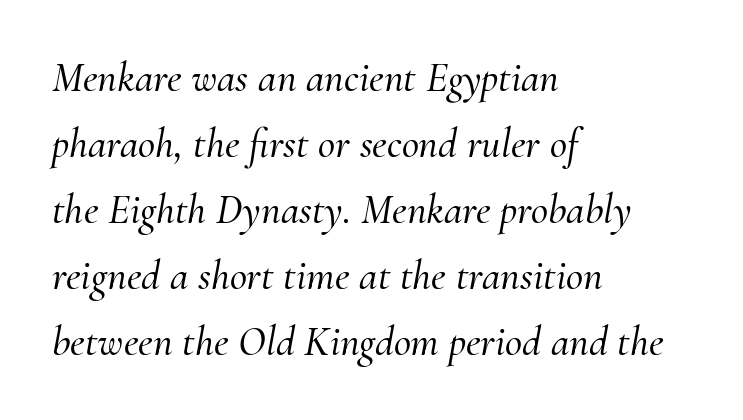
Q: Is the text italic (slanted)? A: Yes, it leans right by about 10 degrees.
Q: Is the typeface a serif or a sans-serif typeface? A: Serif.
Q: Is the text underlined? A: No.
Q: How is the paragraph aligned? A: Left-aligned.
Q: Is the spacing between letters normal or unusually wide? A: Normal.
Q: Is the spacing between lines tight, normal or loose? A: Normal.
Q: Width (condensed, normal, or wide)? A: Normal.
Q: Stroke contrast? A: Medium.
Q: x-height? A: Small.
Q: Monospaced? A: No.
